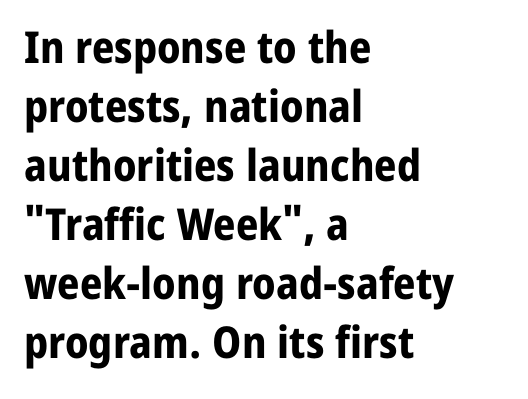
{"serif": "no", "italic": "no", "bold": "yes", "weight": "bold", "width": "normal", "stroke_contrast": "low", "x_height": "medium", "monospaced": "no", "underline": "no", "align": "left", "line_spacing": "normal", "line_spacing_ratio": 1.34, "letter_spacing": "normal", "letter_spacing_em": 0.0, "glyph_px": 44}
